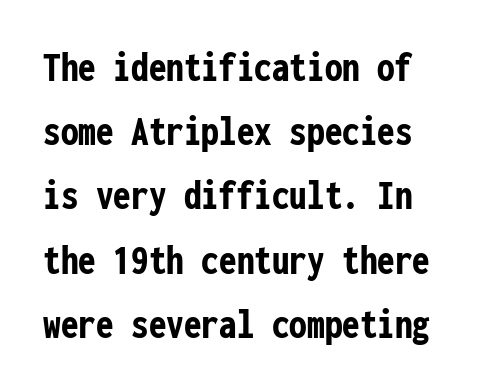
Q: Is the text bold? A: Yes.
Q: Is the text italic (slanted)? A: No, it is upright.
Q: Is the typeface a serif or a sans-serif typeface? A: Sans-serif.
Q: Is the text underlined? A: No.
Q: Is the spacing between letters normal or unusually wide? A: Normal.
Q: Is the spacing between lines tight, normal or loose? A: Normal.
Q: Width (condensed, normal, or wide)? A: Condensed.
Q: Stroke contrast? A: Low.
Q: x-height? A: Medium.
Q: Monospaced? A: Yes.
